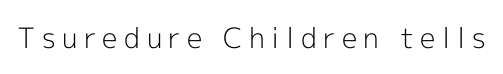
Q: Is the text bold? A: No.
Q: Is the text italic (slanted)? A: No, it is upright.
Q: Is the typeface a serif or a sans-serif typeface? A: Sans-serif.
Q: Is the text underlined? A: No.
Q: Is the spacing between letters normal or unusually wide? A: Unusually wide.
Q: Width (condensed, normal, or wide)? A: Normal.
Q: x-height? A: Medium.
Q: Monospaced? A: No.
